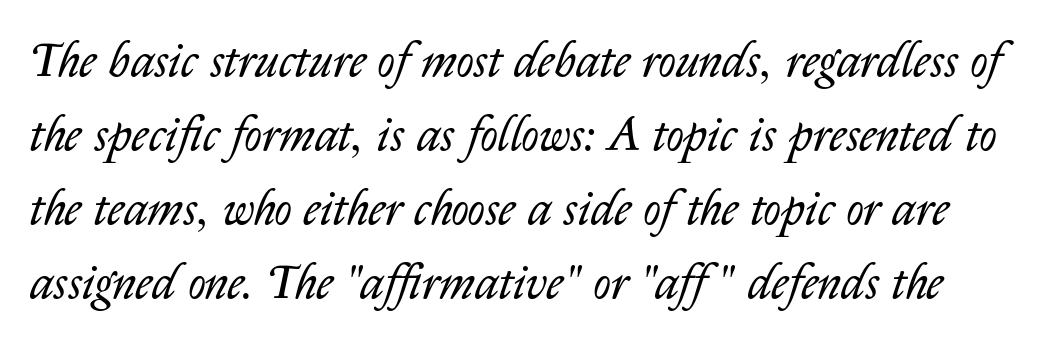
{"italic": "yes", "lean": "right", "slant_degrees": 14, "bold": "no", "weight": "regular", "width": "normal", "stroke_contrast": "low", "x_height": "medium", "monospaced": "no", "underline": "no", "line_spacing": "normal", "line_spacing_ratio": 1.54, "letter_spacing": "normal", "letter_spacing_em": 0.0, "glyph_px": 48}
